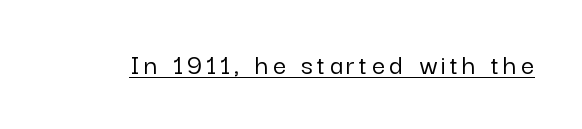
The face used here is a sans, in the tradition of grotesques and geometrics. Posture: upright roman. Proportional: the letters do not fall into vertical columns. The face used here appears with an underline applied.
